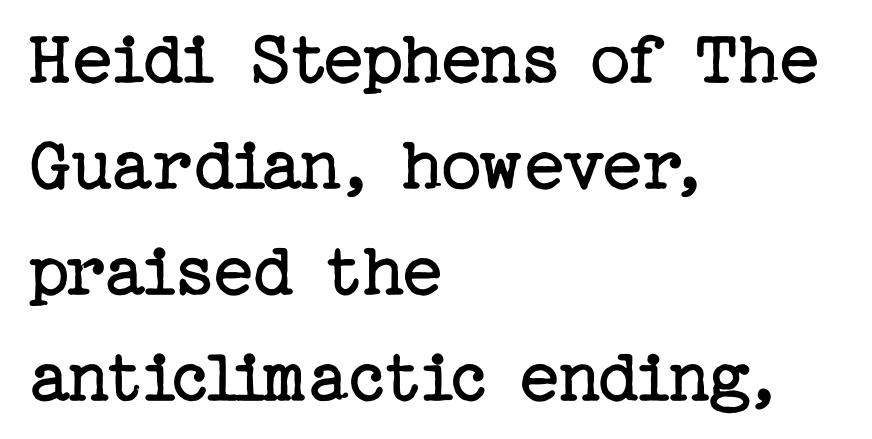
Q: Is the text bold? A: No.
Q: Is the text italic (slanted)? A: No, it is upright.
Q: Is the typeface a serif or a sans-serif typeface? A: Serif.
Q: Is the text underlined? A: No.
Q: How is the paragraph aligned? A: Left-aligned.
Q: Is the spacing between letters normal or unusually wide? A: Normal.
Q: Is the spacing between lines tight, normal or loose? A: Normal.
Q: Width (condensed, normal, or wide)? A: Normal.
Q: Stroke contrast? A: Low.
Q: x-height? A: Medium.
